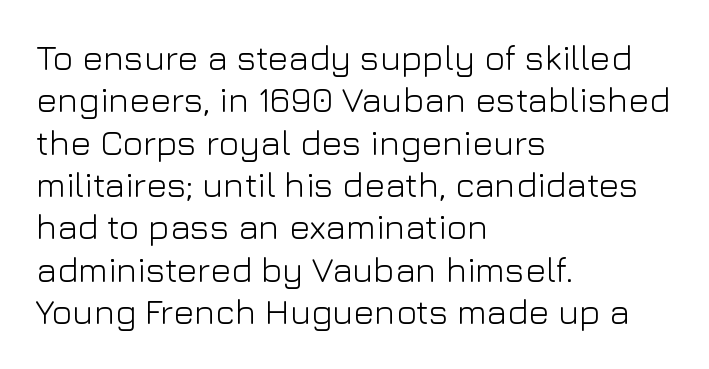
Each letter keeps its own natural width here, so spacing adapts to shape. Horizontal alignment here is leftward, the default for most running prose. The passage shown is typeset with a sans-serif family. No letter is thick-stroked: the sample isn't bold. The specimen reads as upright at a glance. Descenders hang freely into open space.
